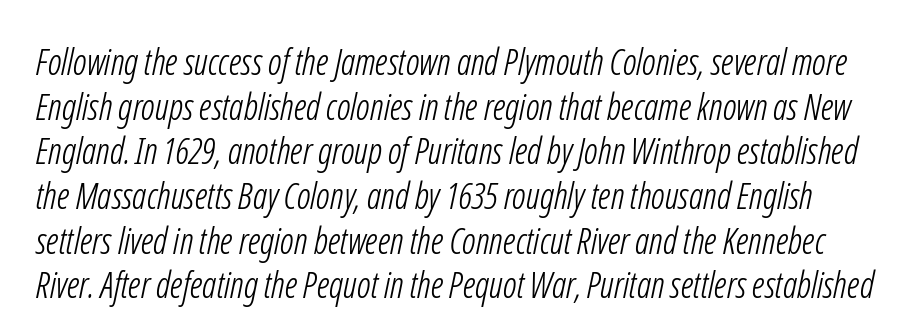
Q: Is the text bold? A: No.
Q: Is the typeface a serif or a sans-serif typeface? A: Sans-serif.
Q: Is the text underlined? A: No.
Q: Is the spacing between letters normal or unusually wide? A: Normal.
Q: Width (condensed, normal, or wide)? A: Condensed.
Q: Stroke contrast? A: Low.
Q: x-height? A: Medium.
Q: Monospaced? A: No.
